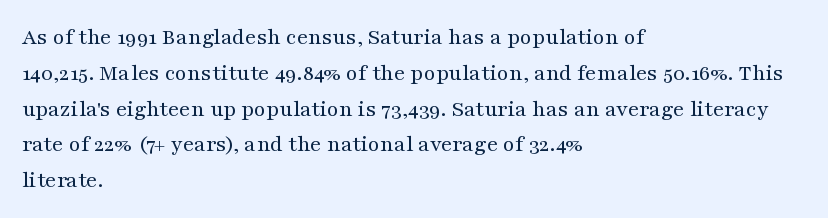
The image shows 24 px text type, upright; set left-aligned, normal line spacing (1.49x), normal letter spacing, not underlined.
